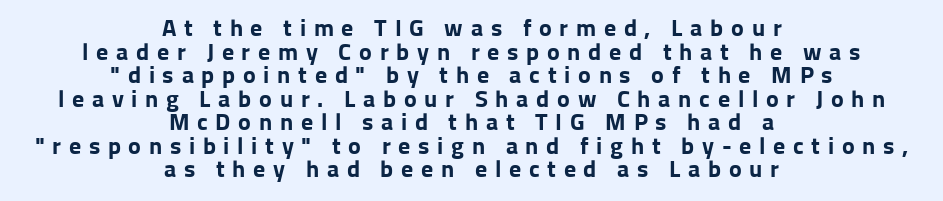
Q: Is the text bold? A: Yes.
Q: Is the text italic (slanted)? A: No, it is upright.
Q: Is the text underlined? A: No.
Q: How is the paragraph aligned? A: Centered.
Q: Is the spacing between letters normal or unusually wide? A: Unusually wide.
Q: Is the spacing between lines tight, normal or loose? A: Tight.
